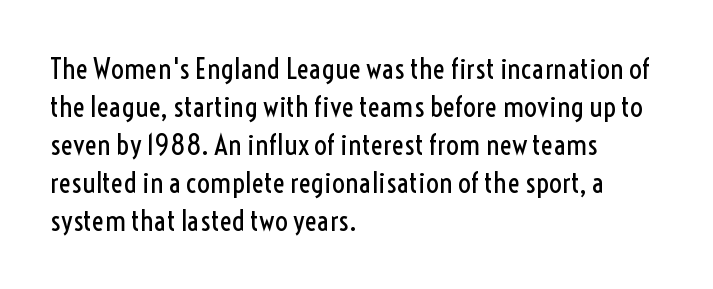
Q: Is the text bold? A: No.
Q: Is the text italic (slanted)? A: No, it is upright.
Q: Is the typeface a serif or a sans-serif typeface? A: Sans-serif.
Q: Is the text underlined? A: No.
Q: How is the paragraph aligned? A: Left-aligned.
Q: Is the spacing between letters normal or unusually wide? A: Normal.
Q: Is the spacing between lines tight, normal or loose? A: Normal.
Q: Width (condensed, normal, or wide)? A: Condensed.
Q: x-height? A: Medium.
Q: Monospaced? A: No.
